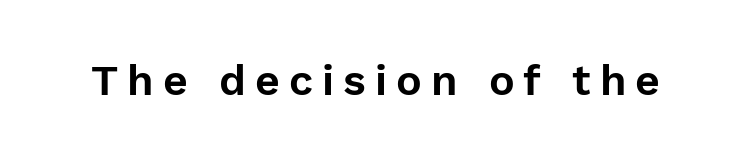
Q: Is the text italic (slanted)? A: No, it is upright.
Q: Is the typeface a serif or a sans-serif typeface? A: Sans-serif.
Q: Is the text underlined? A: No.
Q: Is the spacing between letters normal or unusually wide? A: Unusually wide.
Q: Width (condensed, normal, or wide)? A: Normal.
Q: x-height? A: Medium.
Q: Monospaced? A: No.
